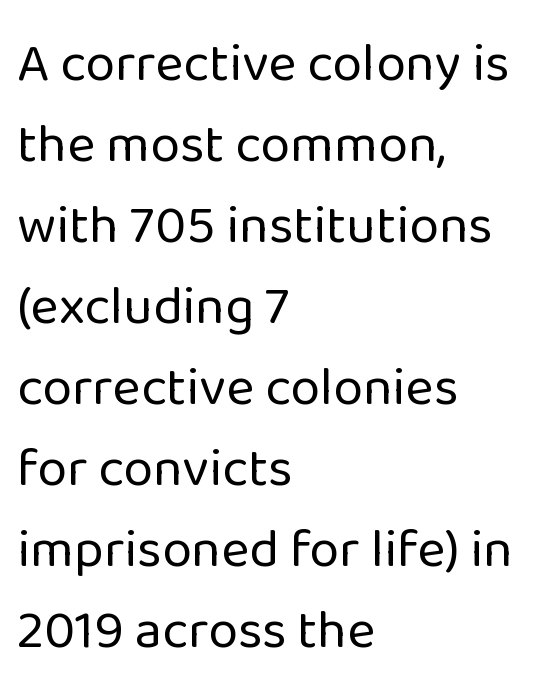
Q: Is the text bold? A: No.
Q: Is the text italic (slanted)? A: No, it is upright.
Q: Is the typeface a serif or a sans-serif typeface? A: Sans-serif.
Q: Is the text underlined? A: No.
Q: How is the paragraph aligned? A: Left-aligned.
Q: Is the spacing between letters normal or unusually wide? A: Normal.
Q: Is the spacing between lines tight, normal or loose? A: Normal.
Q: Width (condensed, normal, or wide)? A: Normal.
Q: Stroke contrast? A: Low.
Q: x-height? A: Medium.
Q: Monospaced? A: No.
